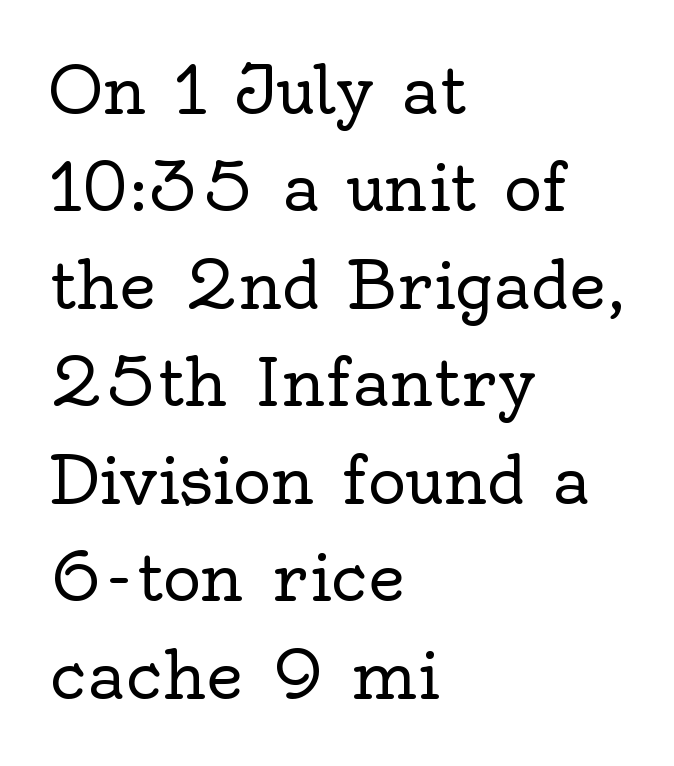
Tracking value appears to be zero — textbook default spacing. A student would call this left alignment; a typographer would say flush left, rag right. In terms of posture, this sample is upright. The zone under the glyphs is completely vacant. I'd call this a serif setting — the letters wear small feet.
